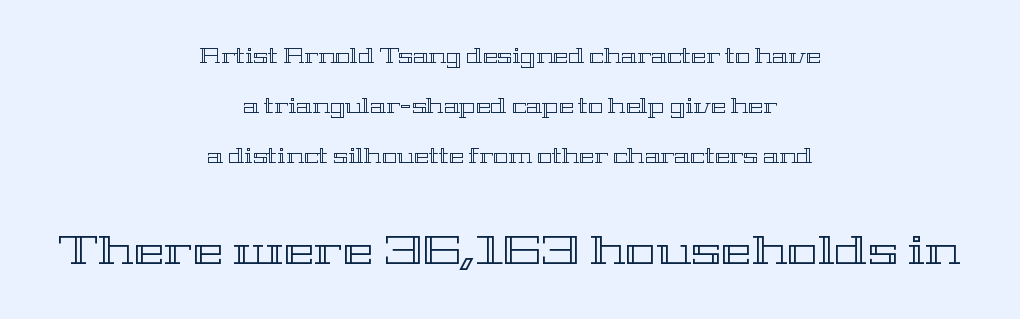
In CSS terms this would be text-align: center. The more generous point size was reserved for the lower chunk. The strip under each line holds only bare page. Unlike italic type, these characters show no tilt at all. These lines are rendered in a variable-pitch font. Each new line begins a long way beneath the previous one.
